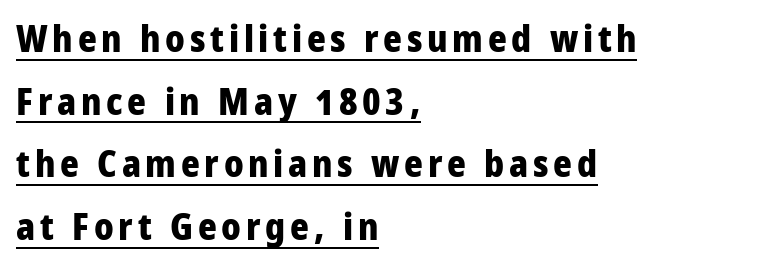
Posture: vertical. Is the type bold? Yes — the strokes are clearly thick and heavy. The rendered words wear a rule along their underside. Typographically, this falls in the sans-serif category. All the whitespace from short lines collects on the right. The passage shown is typed in a proportional face where columns would drift.
